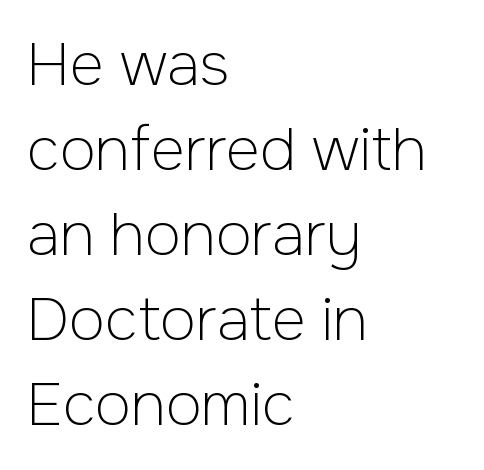
The image shows 59 px light sans-serif type, upright; set left-aligned, normal line spacing (1.44x), normal letter spacing, not underlined; low stroke contrast and a medium x-height.
